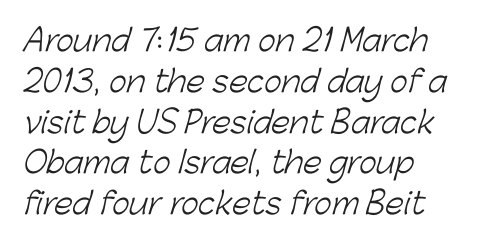
No chunkiness to these letters — they're not bold. The specimen omits any rule beneath the text block's lines. The passage shown stacks its lines at a standard gap. Character widths vary here, with narrow letters taking less room than wide ones. Visually the block forms a straight wall on the left and a jagged coastline on the right.
